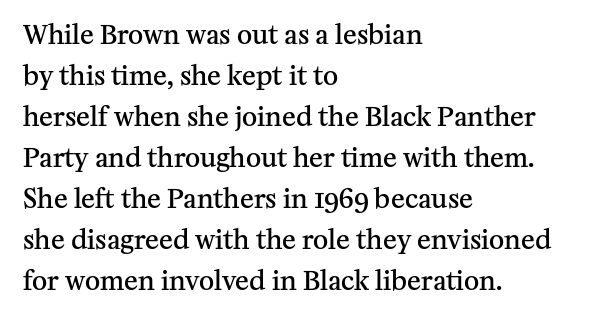
Q: Is the text bold? A: Semi-bold.
Q: Is the text italic (slanted)? A: No, it is upright.
Q: Is the text underlined? A: No.
Q: How is the paragraph aligned? A: Left-aligned.
Q: Is the spacing between letters normal or unusually wide? A: Normal.
Q: Is the spacing between lines tight, normal or loose? A: Normal.
